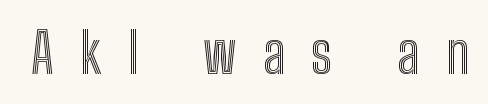
{"italic": "no", "width": "condensed", "x_height": "medium", "monospaced": "no", "underline": "no", "letter_spacing": "wide", "letter_spacing_em": 0.47, "glyph_px": 56}
